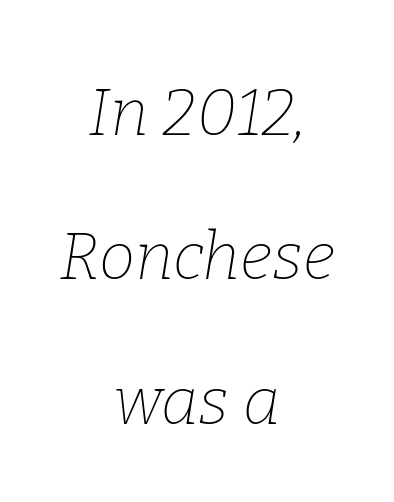
The image shows 65 px thin serif type, italic (leaning right); set centered, loose line spacing (2.22x), normal letter spacing, not underlined; low stroke contrast and a medium x-height.
